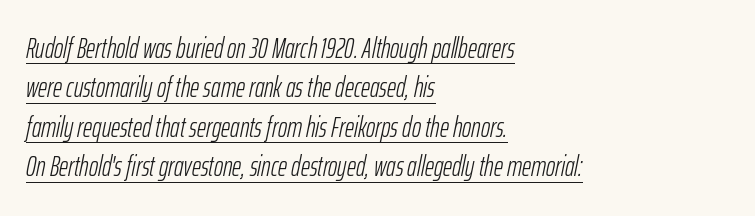
Q: Is the text bold? A: No.
Q: Is the text italic (slanted)? A: Yes, it leans right by about 12 degrees.
Q: Is the text underlined? A: Yes.
Q: How is the paragraph aligned? A: Left-aligned.
Q: Is the spacing between letters normal or unusually wide? A: Normal.
Q: Is the spacing between lines tight, normal or loose? A: Normal.
Q: Width (condensed, normal, or wide)? A: Condensed.
Q: Stroke contrast? A: Low.
Q: x-height? A: Medium.
Q: Monospaced? A: No.
